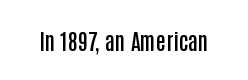
There is no visible air inserted between adjacent glyphs. The characters look somewhat weighty, a semibold short of true bold. Check the space under the baseline: it is left empty. Ascenders rise straight up at ninety degrees.
